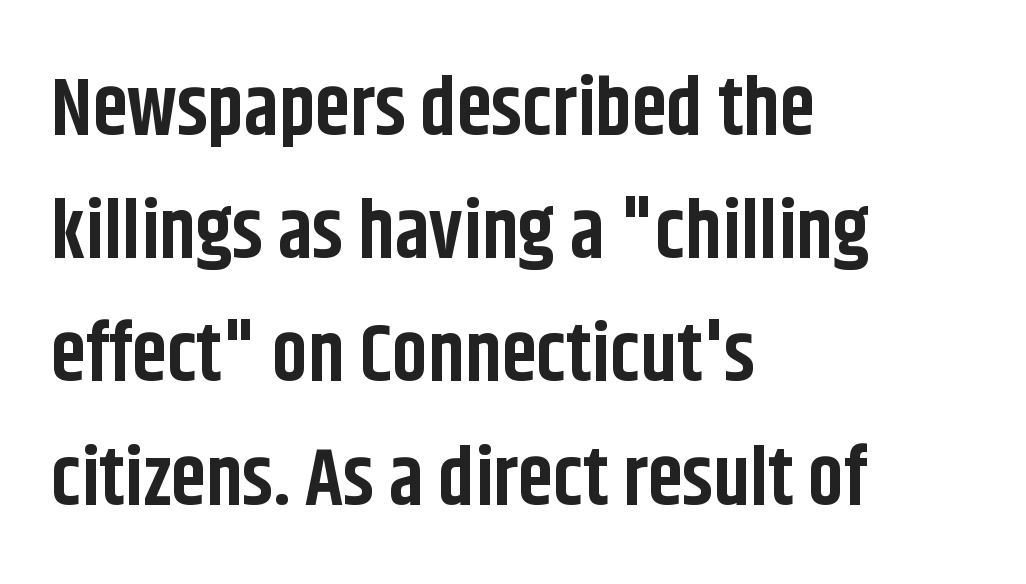
Q: Is the text bold? A: Yes.
Q: Is the text italic (slanted)? A: No, it is upright.
Q: Is the typeface a serif or a sans-serif typeface? A: Sans-serif.
Q: Is the text underlined? A: No.
Q: How is the paragraph aligned? A: Left-aligned.
Q: Is the spacing between letters normal or unusually wide? A: Normal.
Q: Is the spacing between lines tight, normal or loose? A: Normal.
Q: Width (condensed, normal, or wide)? A: Condensed.
Q: Stroke contrast? A: Low.
Q: x-height? A: Large.
Q: Monospaced? A: No.
